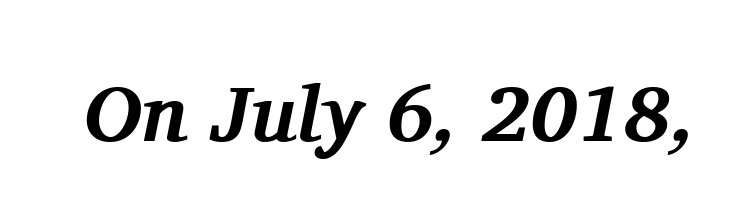
The letters are bold, with thick, heavy strokes. Look at the tracking — it's just the regular setting, nothing added. Serifs: yes, visible at the terminals of the letterforms. Here the designer chose a conventional face with non-uniform glyph widths.
